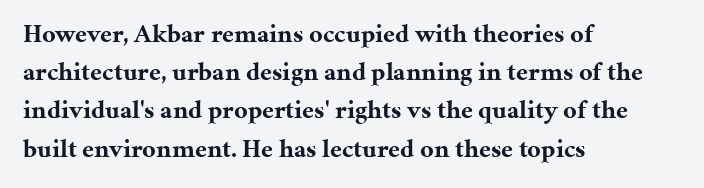
The image shows 26 px bold type, upright; set left-aligned, normal line spacing (1.47x), normal letter spacing, not underlined.
